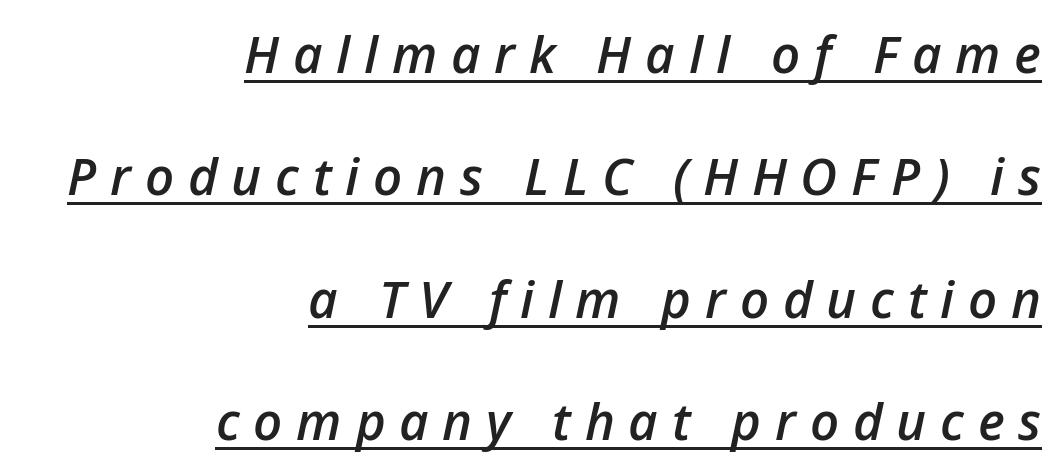
Q: Is the text bold? A: Semi-bold.
Q: Is the text italic (slanted)? A: Yes, it leans right by about 12 degrees.
Q: Is the text underlined? A: Yes.
Q: How is the paragraph aligned? A: Right-aligned.
Q: Is the spacing between letters normal or unusually wide? A: Unusually wide.
Q: Is the spacing between lines tight, normal or loose? A: Loose.
Q: Width (condensed, normal, or wide)? A: Normal.
Q: Stroke contrast? A: Low.
Q: x-height? A: Medium.
Q: Monospaced? A: No.
